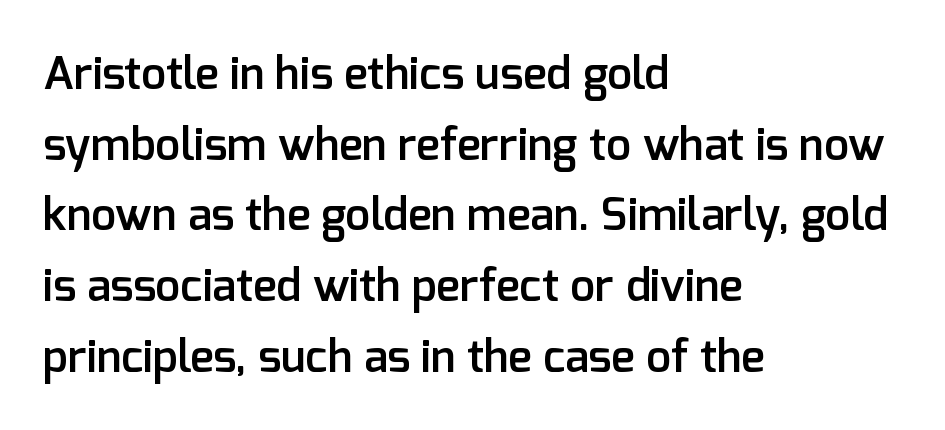
The image shows 45 px semibold sans-serif type, upright; set left-aligned, normal line spacing (1.57x), normal letter spacing, not underlined; low stroke contrast and a medium x-height.
